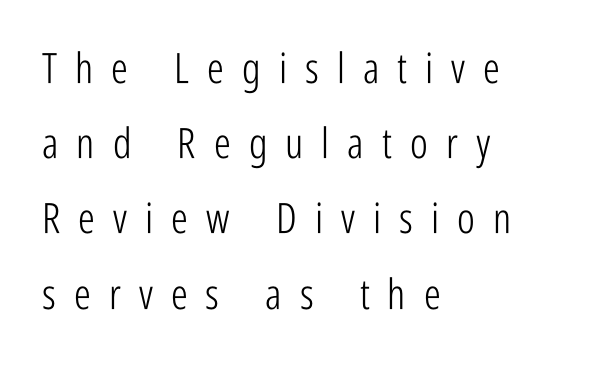
The compositor pushed each line to the left boundary. Examine the stroke ends and you'll find no serifs. The strip under each line holds only bare page. Spacing verdict: proportional, widths tailored to each character. Italic? Not at all — the glyphs are vertical.
